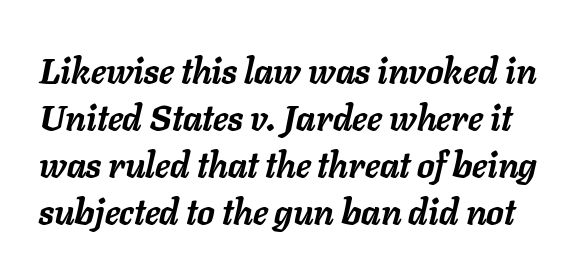
The image shows 35 px semibold type, italic (leaning right); set normal line spacing (1.34x), normal letter spacing, not underlined; low stroke contrast and a medium x-height.
